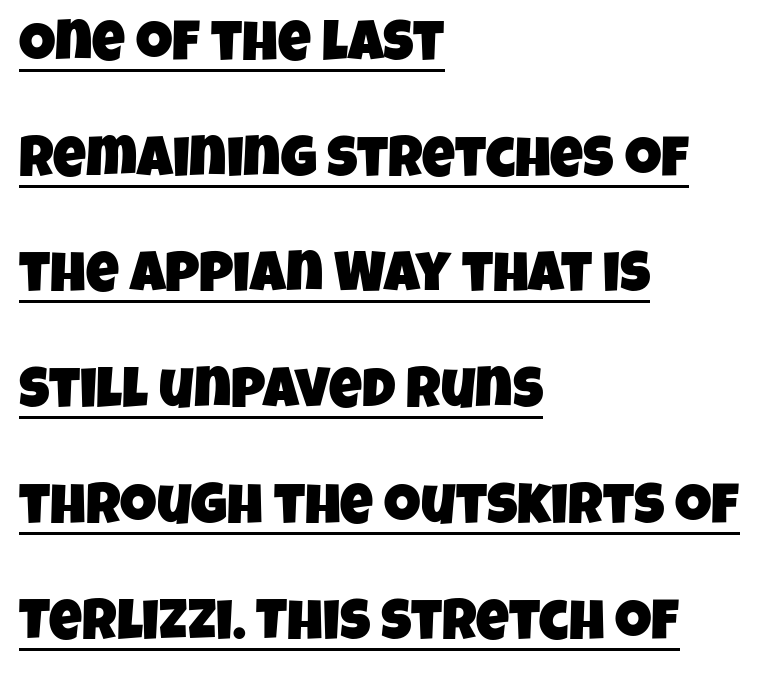
{"serif": "no", "width": "condensed", "stroke_contrast": "low", "x_height": "large", "monospaced": "no", "underline": "yes", "align": "left", "line_spacing": "loose", "line_spacing_ratio": 2.03, "letter_spacing": "normal", "letter_spacing_em": 0.0, "glyph_px": 57}
